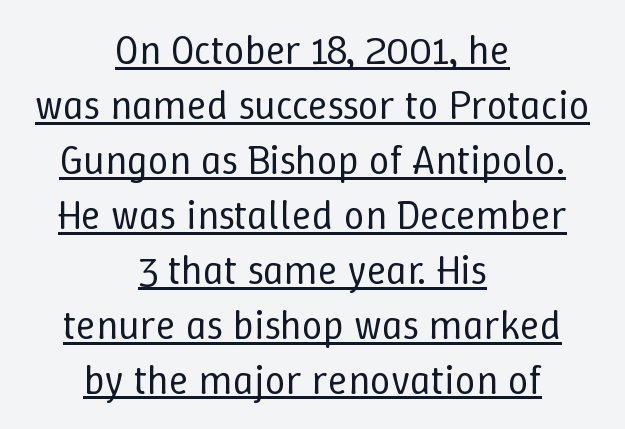
{"italic": "no", "bold": "no", "weight": "regular", "width": "normal", "stroke_contrast": "low", "x_height": "medium", "monospaced": "no", "underline": "yes", "align": "center", "line_spacing": "normal", "line_spacing_ratio": 1.34, "letter_spacing": "normal", "letter_spacing_em": 0.0, "glyph_px": 41}
